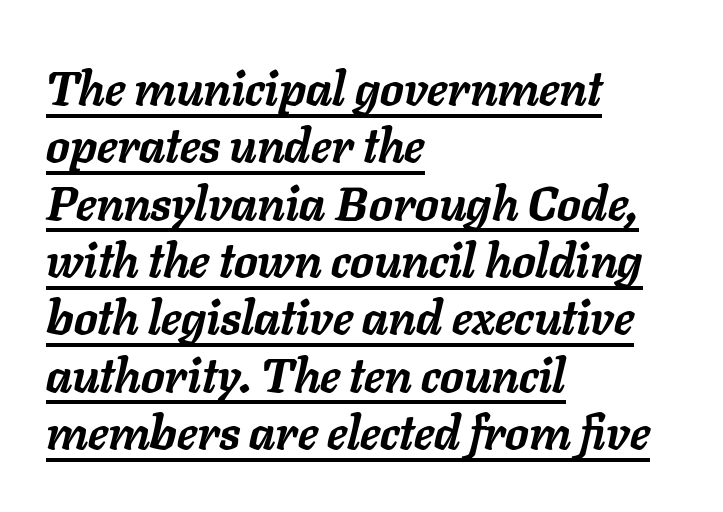
These lines are rendered in a variable-pitch font. Notice how the passage keeps a crisp vertical edge on the left only. Italic? Definitely — the glyphs are oblique. Does the weight exceed regular? Yes, all the way to bold. Inter-character spacing is left at the font's built-in metrics. Quick note: underline on.
